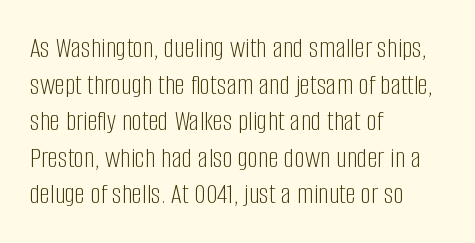
{"serif": "no", "italic": "no", "bold": "no", "weight": "light", "width": "condensed", "stroke_contrast": "low", "x_height": "large", "monospaced": "no", "underline": "no", "align": "left", "line_spacing": "normal", "line_spacing_ratio": 1.26, "letter_spacing": "normal", "letter_spacing_em": 0.0, "glyph_px": 29}
